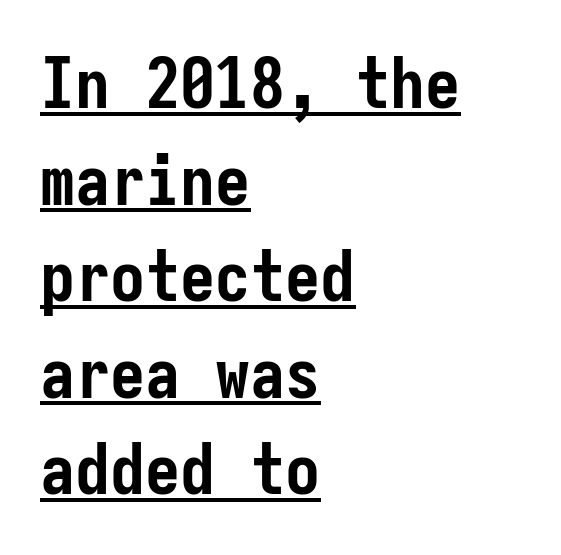
{"serif": "no", "italic": "no", "bold": "yes", "weight": "semibold", "width": "condensed", "stroke_contrast": "low", "x_height": "medium", "monospaced": "yes", "underline": "yes", "align": "left", "line_spacing": "normal", "line_spacing_ratio": 1.38, "letter_spacing": "normal", "letter_spacing_em": 0.0, "glyph_px": 70}
